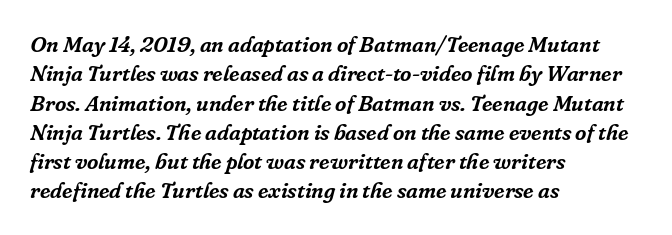
The image shows 22 px text type, italic (leaning right); set left-aligned, normal line spacing (1.33x), normal letter spacing, not underlined.
